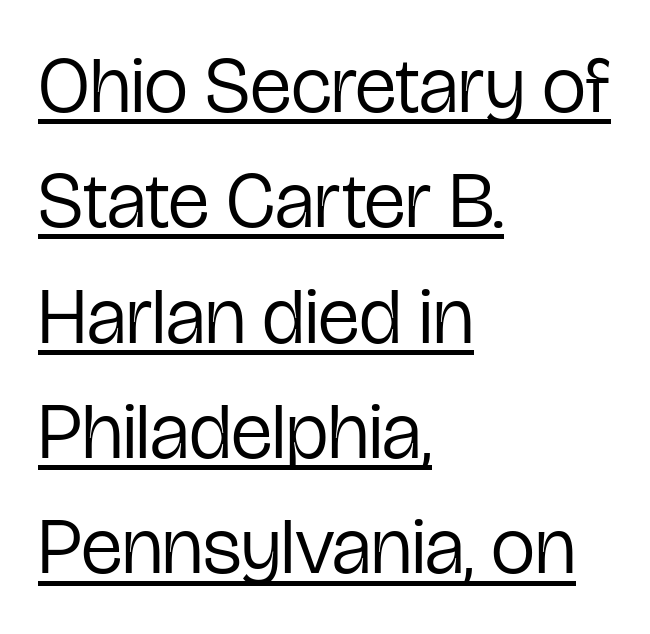
Q: Is the text bold? A: No.
Q: Is the text italic (slanted)? A: No, it is upright.
Q: Is the typeface a serif or a sans-serif typeface? A: Sans-serif.
Q: Is the text underlined? A: Yes.
Q: How is the paragraph aligned? A: Left-aligned.
Q: Is the spacing between letters normal or unusually wide? A: Normal.
Q: Is the spacing between lines tight, normal or loose? A: Normal.
Q: Width (condensed, normal, or wide)? A: Condensed.
Q: Stroke contrast? A: Low.
Q: x-height? A: Medium.
Q: Monospaced? A: No.
